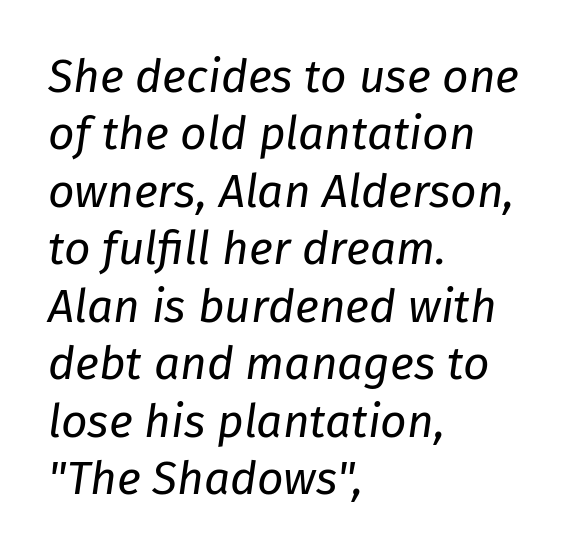
Weight: regular or lighter. There is no visible air inserted between adjacent glyphs. The rendering uses a moderate line-height, typical for paragraphs. If you drew a ruler down the left edge, every line would touch it.
